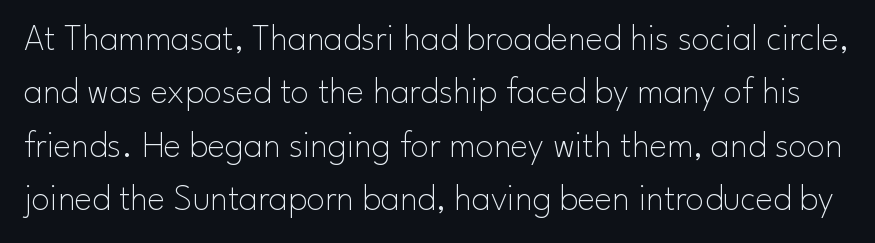
Q: Is the text bold? A: No.
Q: Is the text italic (slanted)? A: No, it is upright.
Q: Is the typeface a serif or a sans-serif typeface? A: Sans-serif.
Q: Is the text underlined? A: No.
Q: Is the spacing between letters normal or unusually wide? A: Normal.
Q: Is the spacing between lines tight, normal or loose? A: Normal.
Q: Width (condensed, normal, or wide)? A: Normal.
Q: Stroke contrast? A: Low.
Q: x-height? A: Small.
Q: Monospaced? A: No.
